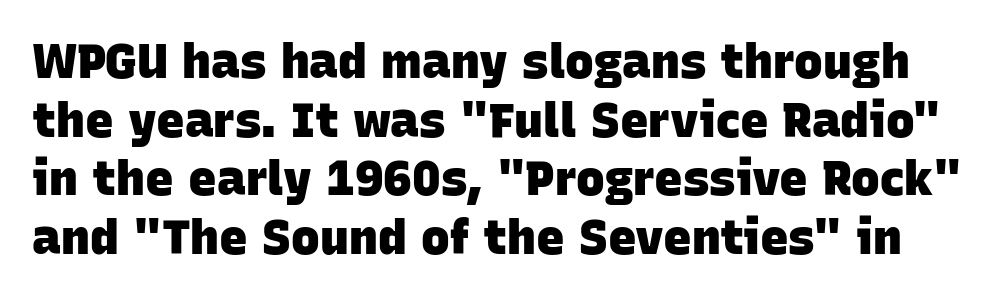
{"serif": "no", "bold": "yes", "weight": "heavy", "width": "normal", "stroke_contrast": "low", "x_height": "large", "monospaced": "no", "underline": "no", "line_spacing_ratio": 1.22, "letter_spacing": "normal", "letter_spacing_em": 0.0, "glyph_px": 48}
